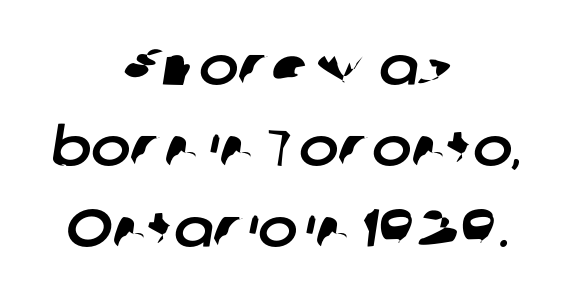
Horizontally, the lines are justified to the midpoint only. A bare baseline throughout the passage. The tracking reads as untouched default to a designer's eye. Evenly set lines give the paragraph a standard silhouette.
